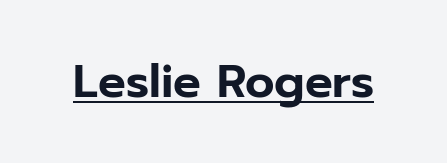
{"serif": "no", "italic": "no", "width": "normal", "stroke_contrast": "low", "x_height": "medium", "monospaced": "no", "underline": "yes", "letter_spacing": "normal", "letter_spacing_em": 0.0, "glyph_px": 46}
